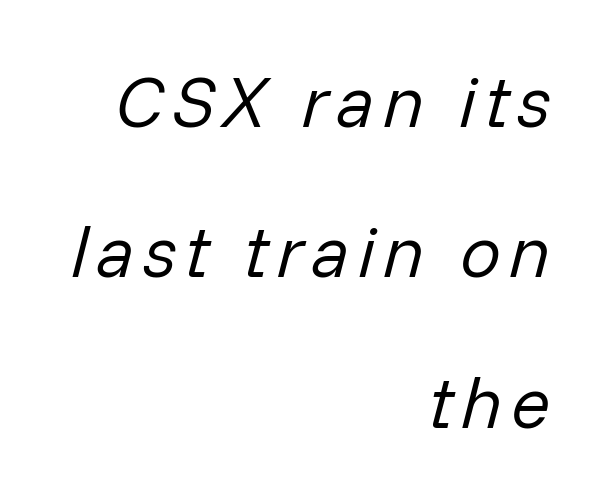
Q: Is the text bold? A: No.
Q: Is the text italic (slanted)? A: Yes, it leans right by about 14 degrees.
Q: Is the text underlined? A: No.
Q: How is the paragraph aligned? A: Right-aligned.
Q: Is the spacing between lines tight, normal or loose? A: Loose.
Q: Width (condensed, normal, or wide)? A: Normal.
Q: Stroke contrast? A: Low.
Q: x-height? A: Medium.
Q: Monospaced? A: No.
